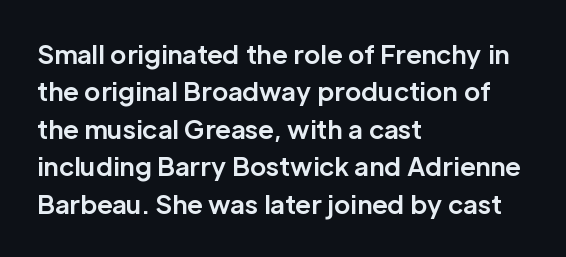
The image shows 25 px bold type, upright; set left-aligned, normal line spacing (1.5x), normal letter spacing, not underlined.
